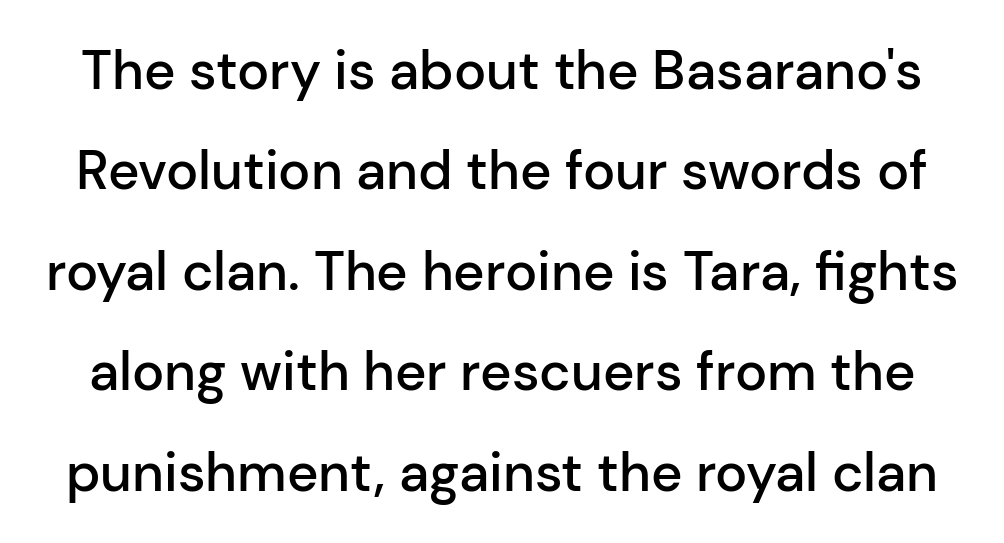
The image shows 54 px semibold sans-serif type, upright; set line spacing 1.86x, normal letter spacing, not underlined; low stroke contrast and a medium x-height.
